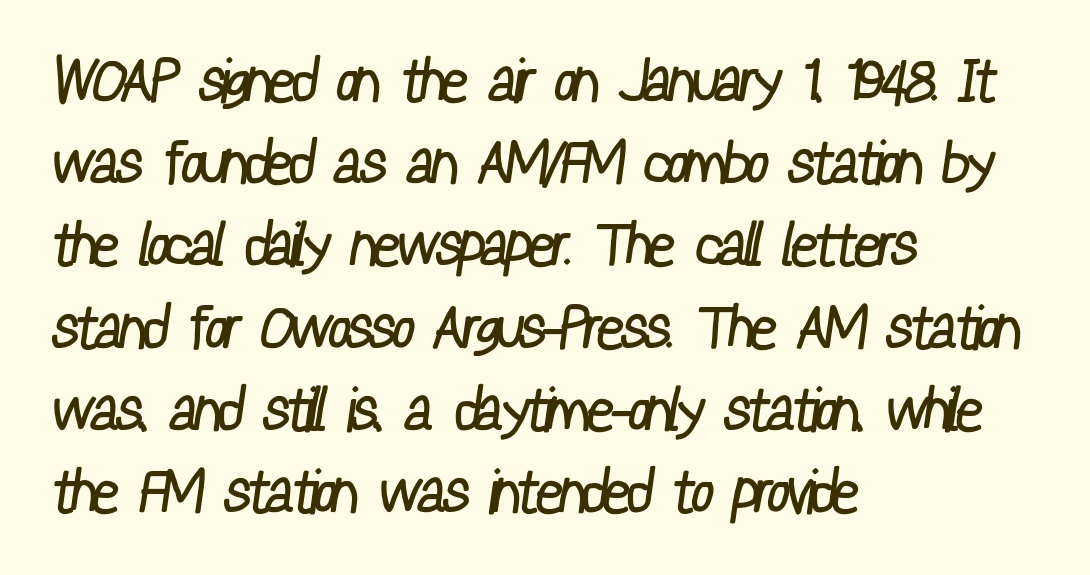
{"serif": "no", "bold": "no", "weight": "regular", "width": "condensed", "stroke_contrast": "low", "x_height": "medium", "monospaced": "no", "underline": "no", "align": "left", "line_spacing": "normal", "line_spacing_ratio": 1.37, "letter_spacing": "normal", "letter_spacing_em": 0.0, "glyph_px": 60}
